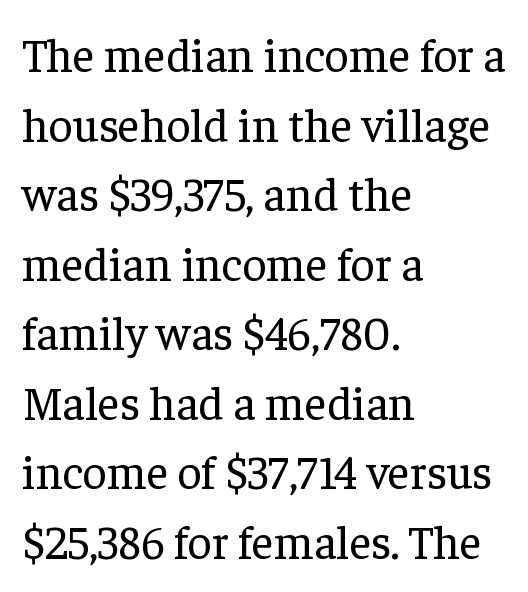
The image shows 47 px regular-weight serif type, upright; set left-aligned, normal line spacing (1.48x), normal letter spacing, not underlined; low stroke contrast and a medium x-height.
